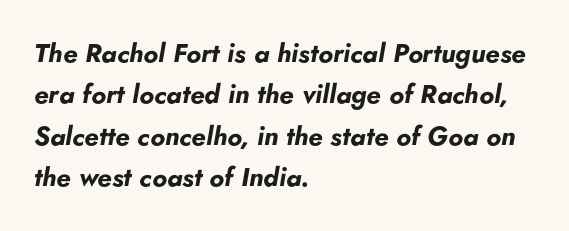
The image shows 26 px bold type, italic (leaning right); set left-aligned, normal line spacing (1.59x), normal letter spacing, not underlined.
